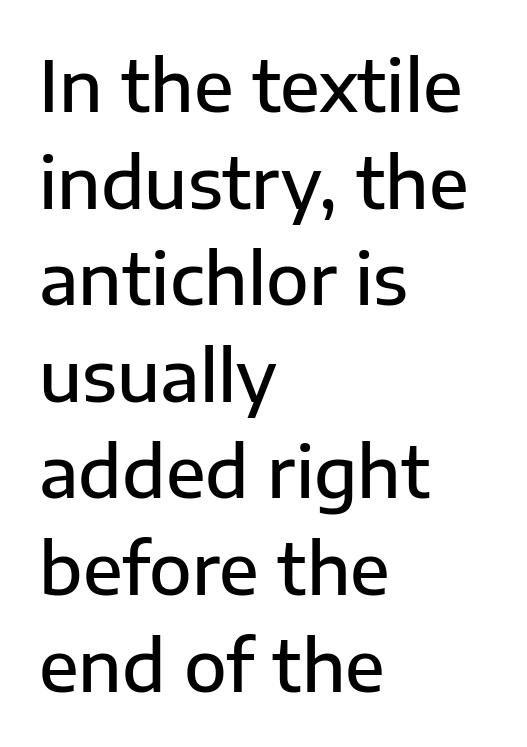
Q: Is the text bold? A: Semi-bold.
Q: Is the text italic (slanted)? A: No, it is upright.
Q: Is the typeface a serif or a sans-serif typeface? A: Sans-serif.
Q: Is the text underlined? A: No.
Q: How is the paragraph aligned? A: Left-aligned.
Q: Is the spacing between letters normal or unusually wide? A: Normal.
Q: Is the spacing between lines tight, normal or loose? A: Normal.
Q: Width (condensed, normal, or wide)? A: Normal.
Q: Stroke contrast? A: Low.
Q: x-height? A: Medium.
Q: Monospaced? A: No.
